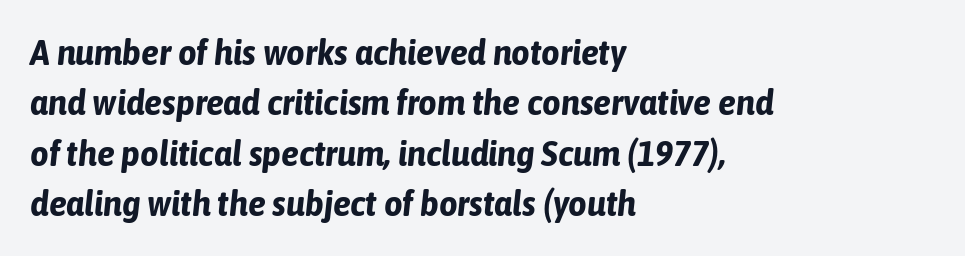
The image shows 36 px bold, condensed type, italic (leaning right); set left-aligned, normal line spacing (1.4x), normal letter spacing, not underlined; low stroke contrast and a medium x-height.
